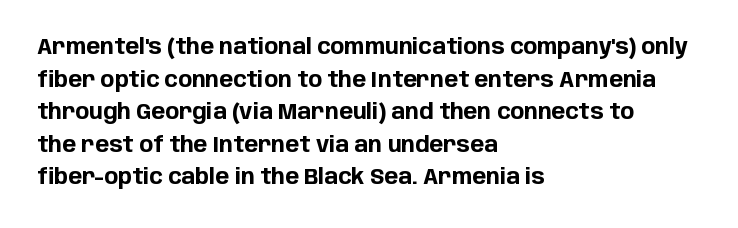
The rendering anchors every line to the left-hand side. In terms of posture, this sample is upright. This sample uses plain, unmodified letter spacing. The gap between lines stays unmarked.
